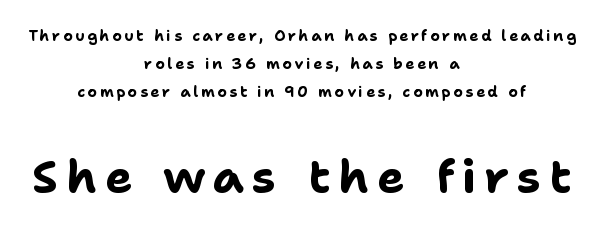
The passage shown is typed in a proportional face where columns would drift. These lines carry a lot of weight — the face is fully bold. Horizontally, the lines are justified to the midpoint only. Rule under the text: the space is simply empty.
